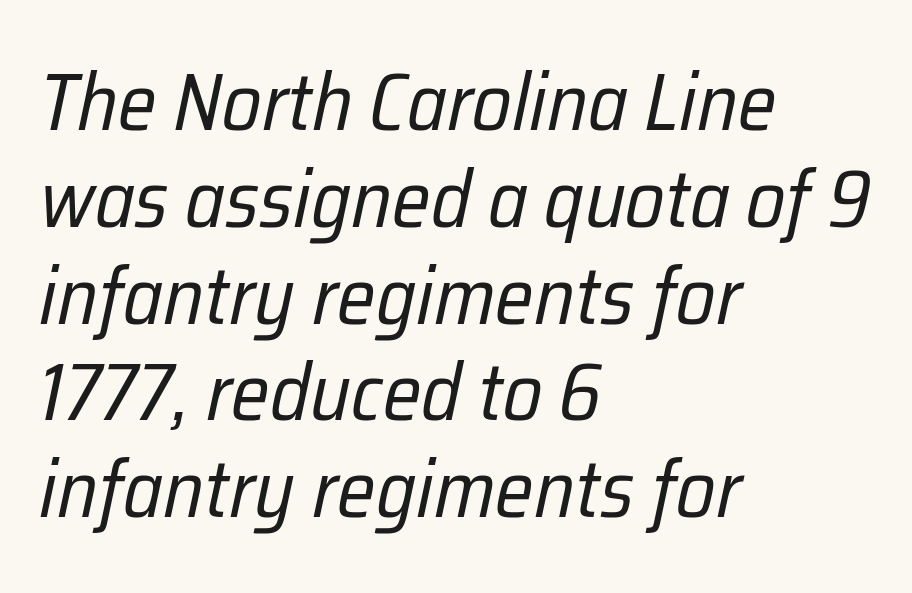
The typesetter chose a ragged-right arrangement here. Glyph-to-glyph distance matches everyday printed text. The lettering tilts uniformly, giving the passage an italic look. The typeface has the unassuming heft of standard copy or less. The space directly below the letters is spotless.
